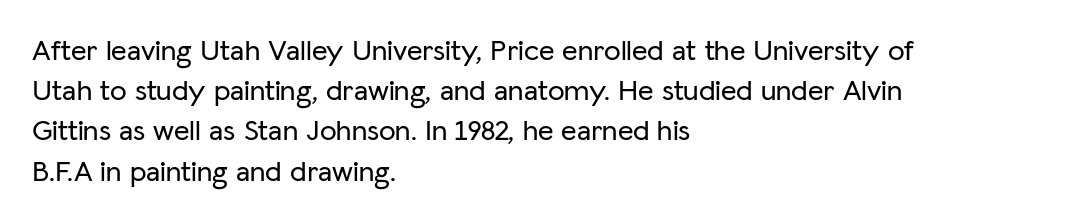
A typesetter would mark this as roman, not italic. The ragged edge is on the right, which tells us the setting is flush left. The lines sit at an ordinary, default distance from one another. The face used here is a sans, in the tradition of grotesques and geometrics.
